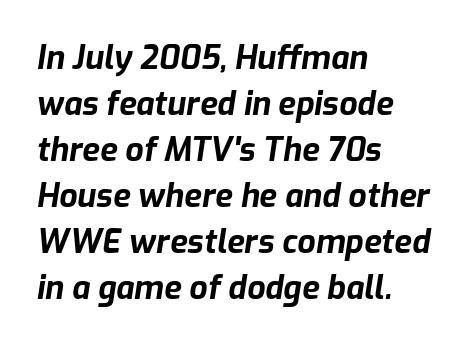
{"italic": "yes", "lean": "right", "slant_degrees": 9, "bold": "yes", "weight": "bold", "width": "normal", "stroke_contrast": "low", "x_height": "medium", "monospaced": "no", "underline": "no", "align": "left", "line_spacing": "normal", "line_spacing_ratio": 1.44, "letter_spacing": "normal", "letter_spacing_em": 0.0, "glyph_px": 32}
